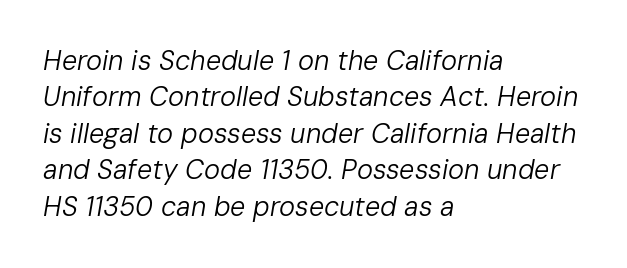
The rendering keeps characters at their native spacing. Heaviness? Minimal to ordinary, like unemphasized prose. Students, observe: this is what conventionally led text looks like. There's an unmistakable incline to the writing here. Horizontally, the lines are justified to the leading edge only. Has an underline been added? It has not.
